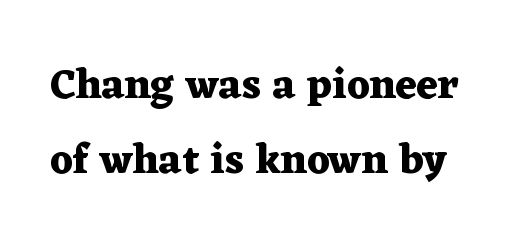
Q: Is the text bold? A: Yes.
Q: Is the text italic (slanted)? A: No, it is upright.
Q: Is the typeface a serif or a sans-serif typeface? A: Serif.
Q: Is the text underlined? A: No.
Q: Is the spacing between letters normal or unusually wide? A: Normal.
Q: Width (condensed, normal, or wide)? A: Wide.
Q: Stroke contrast? A: Medium.
Q: x-height? A: Medium.
Q: Monospaced? A: No.
